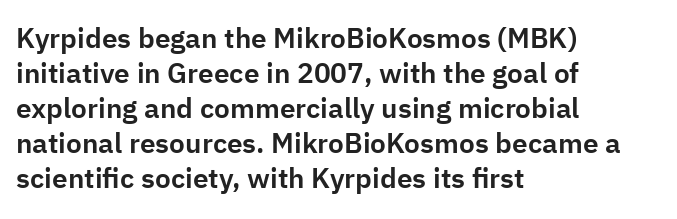
Q: Is the text italic (slanted)? A: No, it is upright.
Q: Is the typeface a serif or a sans-serif typeface? A: Sans-serif.
Q: Is the text underlined? A: No.
Q: How is the paragraph aligned? A: Left-aligned.
Q: Is the spacing between letters normal or unusually wide? A: Normal.
Q: Is the spacing between lines tight, normal or loose? A: Normal.
Q: Width (condensed, normal, or wide)? A: Normal.
Q: Stroke contrast? A: Low.
Q: x-height? A: Medium.
Q: Monospaced? A: No.
